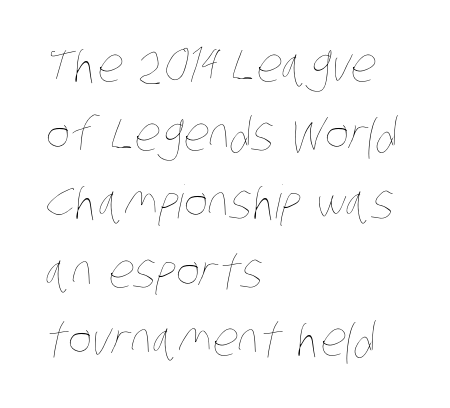
There is no visible air inserted between adjacent glyphs. Each line starts at the same left margin while the right side varies. Baseline-to-baseline distance is the conventional proportion of letter height. This sample has the flowing, uneven cadence of proportional lettering. Beneath every word, the page is bare.
